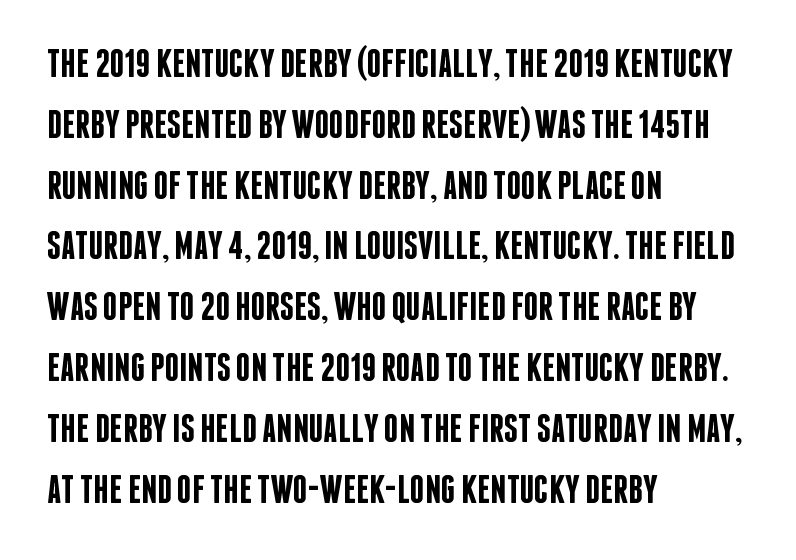
Is this a fixed-width face? No — the glyphs have proportional, varying widths. Nope, not italic — everything's standing straight. Reading down the column, the eye jumps a familiar distance to each next line. Typesetter's note: demi weight, one step under bold.
